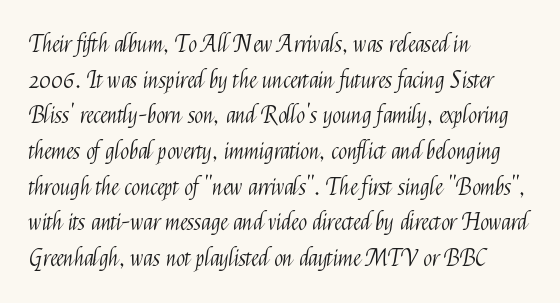
{"bold": "no", "underline": "no", "align": "left", "line_spacing": "normal", "line_spacing_ratio": 1.55, "letter_spacing": "normal", "letter_spacing_em": 0.0, "glyph_px": 23}
